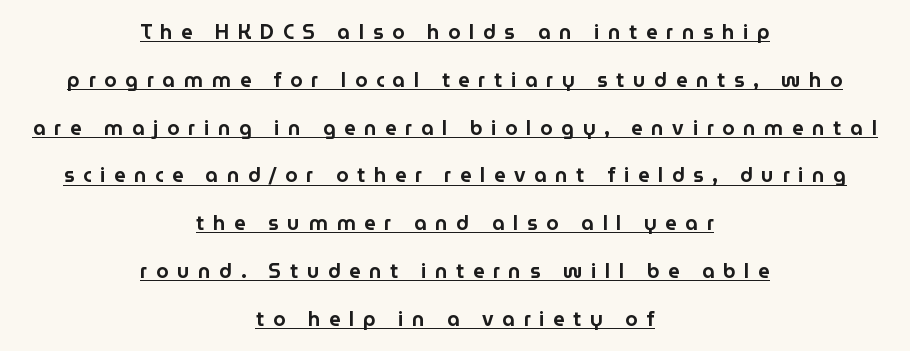
Is the block centered? Yes — each line is placed symmetrically about the middle. The tracking reads as deliberately expanded to a designer's eye. Italic: no, the glyphs are upright roman. The typesetter has applied underlining to the passage shown.
